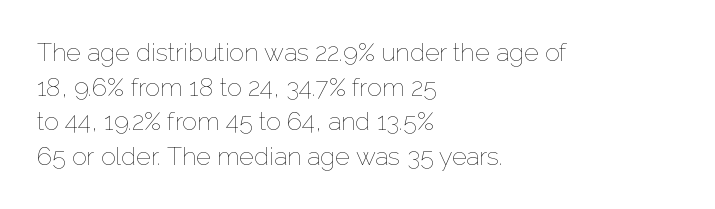
{"italic": "no", "bold": "no", "underline": "no", "align": "left", "line_spacing": "normal", "line_spacing_ratio": 1.39, "letter_spacing": "normal", "letter_spacing_em": 0.0, "glyph_px": 25}
